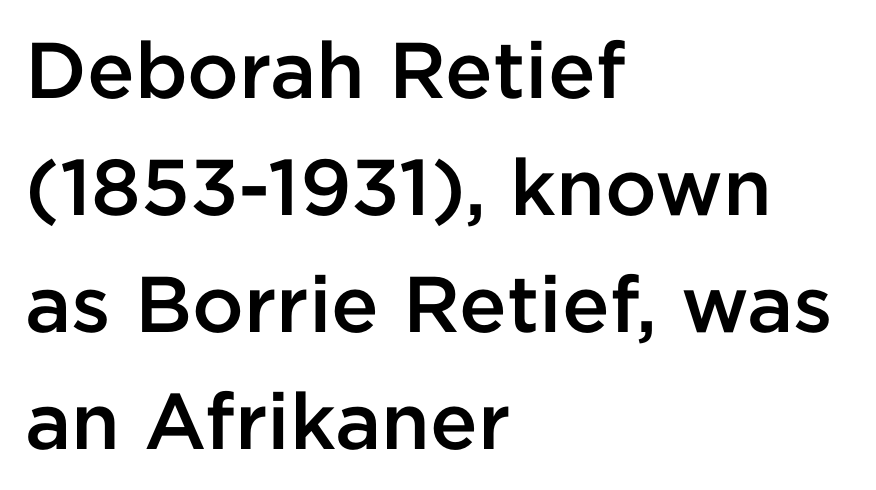
{"serif": "no", "italic": "no", "bold": "semi", "weight": "semibold", "width": "normal", "stroke_contrast": "low", "x_height": "medium", "monospaced": "no", "underline": "no", "align": "left", "line_spacing": "normal", "line_spacing_ratio": 1.48, "letter_spacing": "normal", "letter_spacing_em": 0.0, "glyph_px": 79}
